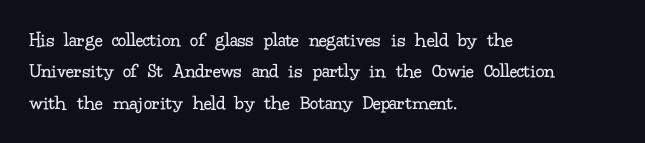
Ordinary non-slanted type is in use. Honestly, the row spacing looks completely unremarkable. These lines keep a tight, regular rhythm from letter to letter. These lines stack with their left ends in a neat column.
